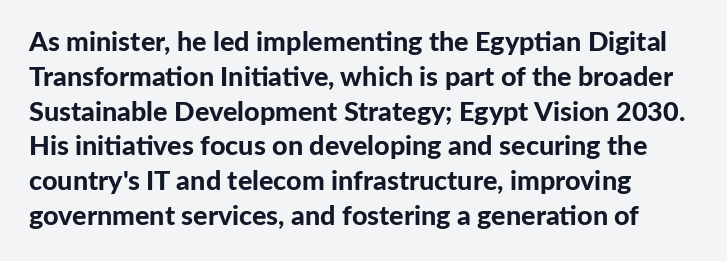
Style check: upright. Glance below the letters and you will spot only blank space. The characters look thick and weighty, a clear bold. How would I describe the line gaps? Plain and ordinary.
